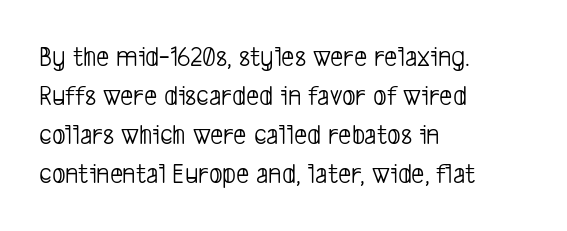
The image shows 29 px light, condensed sans-serif type; set left-aligned, normal line spacing (1.35x), normal letter spacing, not underlined; low stroke contrast and a medium x-height.
